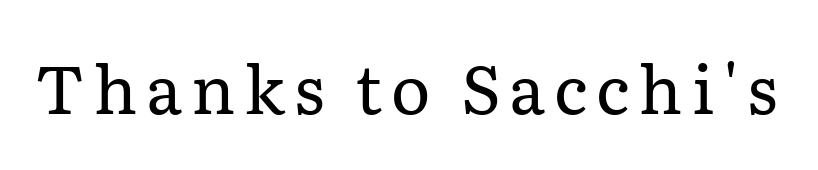
The image shows 67 px regular-weight serif type, upright; set not underlined; low stroke contrast and a medium x-height.
